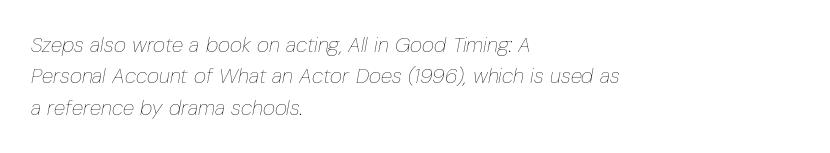
Q: Is the text bold? A: No.
Q: Is the text italic (slanted)? A: Yes, it leans right by about 10 degrees.
Q: Is the text underlined? A: No.
Q: How is the paragraph aligned? A: Left-aligned.
Q: Is the spacing between letters normal or unusually wide? A: Normal.
Q: Is the spacing between lines tight, normal or loose? A: Normal.
